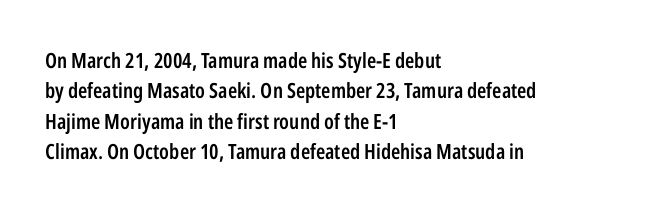
{"italic": "no", "bold": "semi", "underline": "no", "align": "left", "line_spacing": "normal", "line_spacing_ratio": 1.45, "letter_spacing": "normal", "letter_spacing_em": 0.0, "glyph_px": 21}
